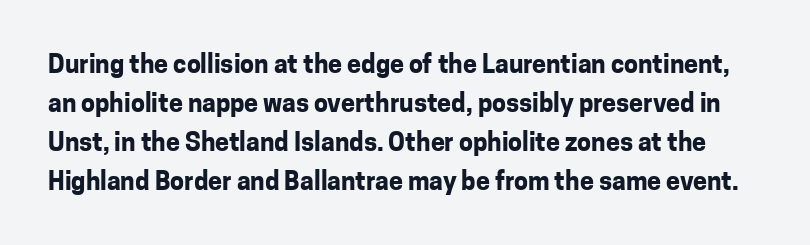
Q: Is the text bold? A: Yes.
Q: Is the text italic (slanted)? A: No, it is upright.
Q: Is the text underlined? A: No.
Q: Is the spacing between letters normal or unusually wide? A: Normal.
Q: Is the spacing between lines tight, normal or loose? A: Normal.
